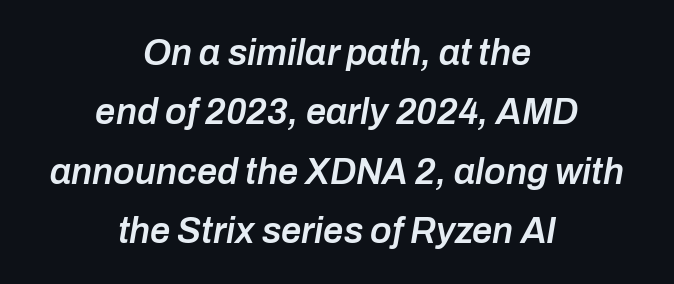
The image shows 36 px semibold type, italic (leaning right); set centered, normal line spacing (1.65x), normal letter spacing, not underlined; low stroke contrast and a medium x-height.
